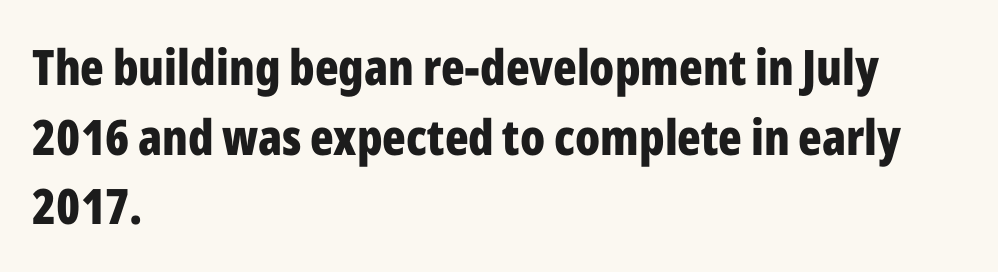
{"serif": "no", "italic": "no", "bold": "yes", "weight": "bold", "width": "condensed", "stroke_contrast": "low", "x_height": "medium", "monospaced": "no", "underline": "no", "align": "left", "line_spacing": "normal", "line_spacing_ratio": 1.42, "letter_spacing": "normal", "letter_spacing_em": 0.0, "glyph_px": 49}
